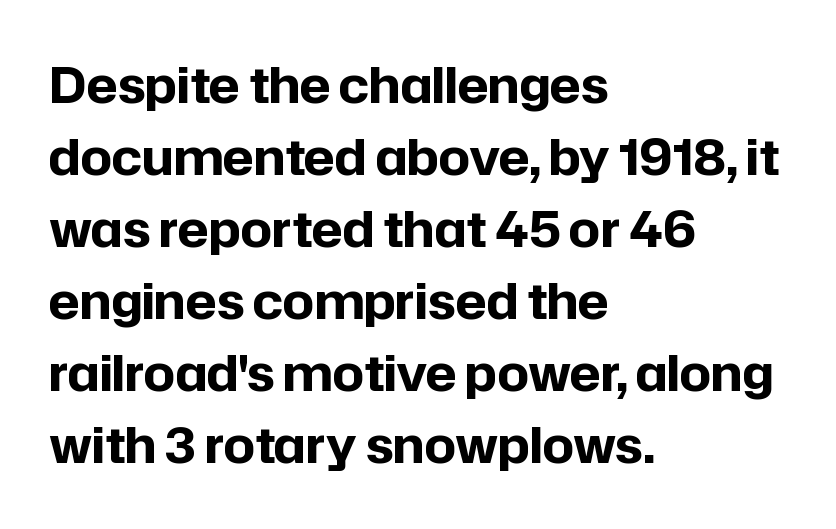
When letters stand straight like this, we call the style roman or upright. The rendering keeps characters at their native spacing. The space directly below the letters is spotless. A dark, heavy texture on the line: the type is bold. Note the varied advance widths — an 'i' is clearly narrower than an 'm'.
